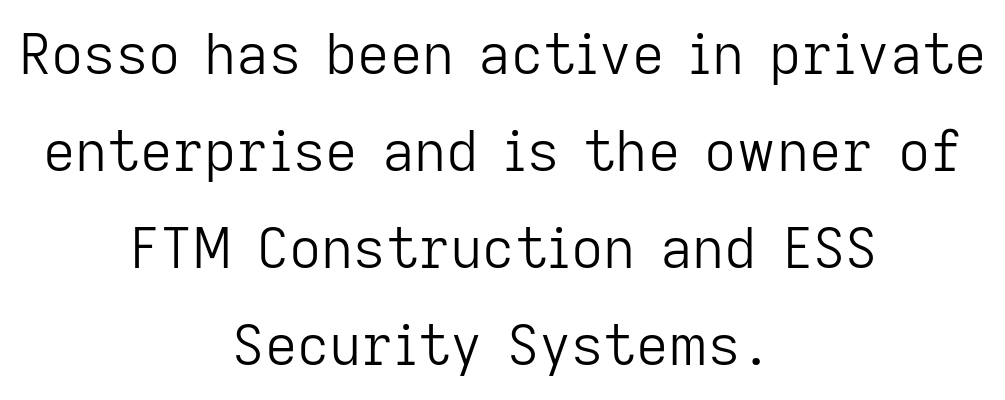
Q: Is the text bold? A: No.
Q: Is the text italic (slanted)? A: No, it is upright.
Q: Is the typeface a serif or a sans-serif typeface? A: Sans-serif.
Q: Is the text underlined? A: No.
Q: How is the paragraph aligned? A: Centered.
Q: Is the spacing between letters normal or unusually wide? A: Normal.
Q: Width (condensed, normal, or wide)? A: Normal.
Q: Stroke contrast? A: Low.
Q: x-height? A: Medium.
Q: Monospaced? A: No.
